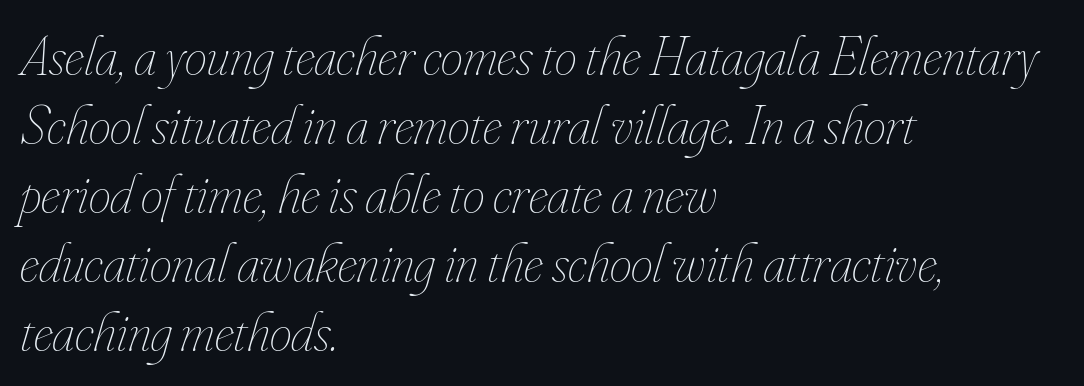
Do the characters align in a grid? No, the font is proportional. Slant detected: the letters are inclined. A typesetter would call this zero additional tracking. Horizontal alignment here is leftward, the default for most running prose.
